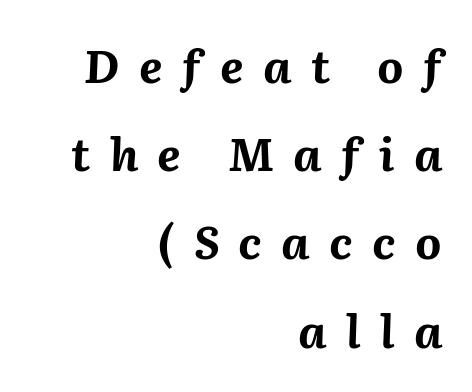
The passage shown is not underscored anywhere. You'd pick this weight for a headline — it's a proper bold. This rendering widens character spacing well past its baseline value. A student would call this right alignment; a typographer would say flush right, rag left. The specimen reads as italic at a glance.
